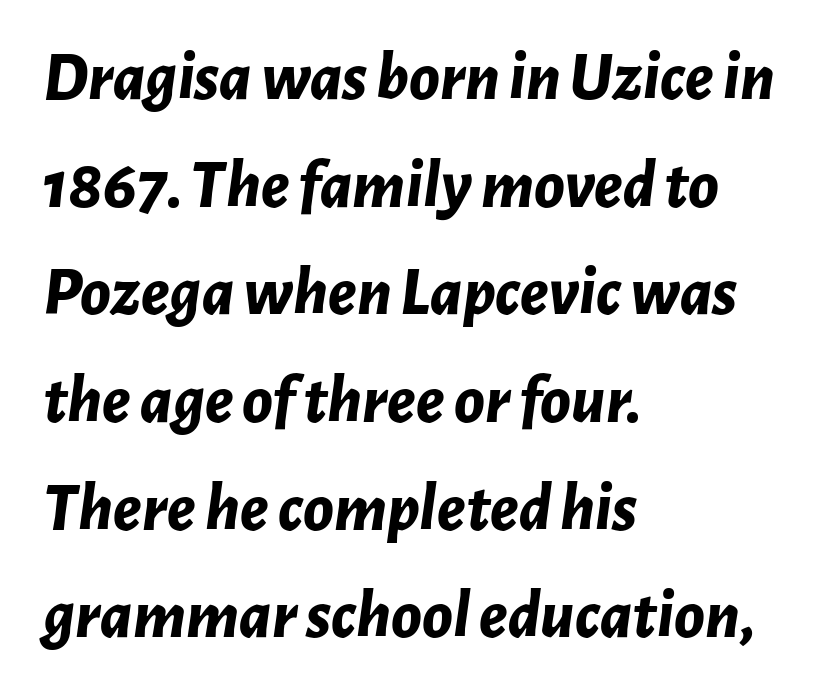
{"italic": "yes", "lean": "right", "slant_degrees": 7, "bold": "yes", "weight": "bold", "width": "normal", "stroke_contrast": "low", "x_height": "medium", "monospaced": "no", "underline": "no", "align": "left", "line_spacing": "normal", "line_spacing_ratio": 1.56, "letter_spacing": "normal", "letter_spacing_em": 0.0, "glyph_px": 69}
